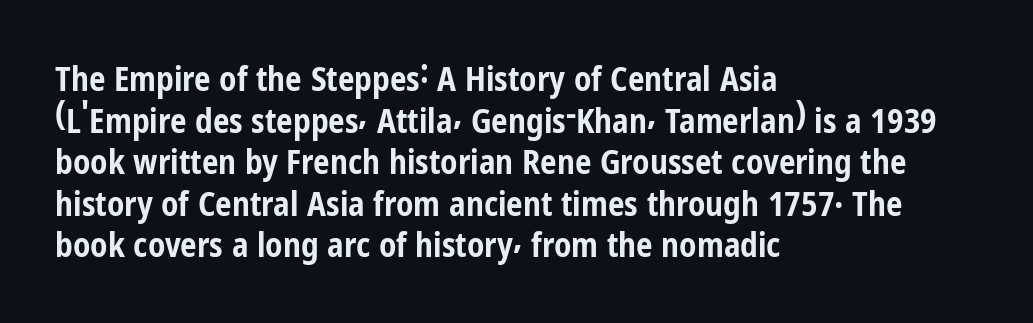
Q: Is the text bold? A: Yes.
Q: Is the text italic (slanted)? A: No, it is upright.
Q: Is the typeface a serif or a sans-serif typeface? A: Sans-serif.
Q: Is the text underlined? A: No.
Q: How is the paragraph aligned? A: Left-aligned.
Q: Is the spacing between letters normal or unusually wide? A: Normal.
Q: Is the spacing between lines tight, normal or loose? A: Normal.
Q: Width (condensed, normal, or wide)? A: Condensed.
Q: Stroke contrast? A: Low.
Q: x-height? A: Medium.
Q: Monospaced? A: No.
